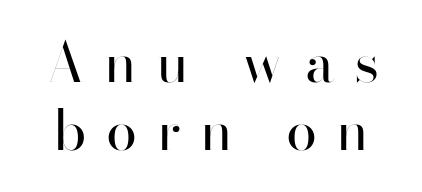
Type without underlining. The type is letterspaced generously, with wide tracking. A typesetter would call this proportional, since set widths differ per character. The weight would be labelled regular, book, light, or lighter still. Every character sits straight up, as roman type does. Serif or sans? Sans — the stroke terminals are bare.
